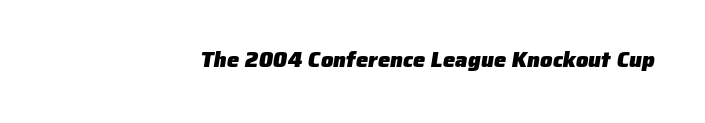
Does extra space separate the letters? No, they use regular spacing. Quick note: underline off. This is heavy type, rendered in bold.
